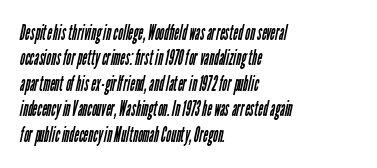
Q: Is the text bold? A: No.
Q: Is the text underlined? A: No.
Q: How is the paragraph aligned? A: Left-aligned.
Q: Is the spacing between letters normal or unusually wide? A: Normal.
